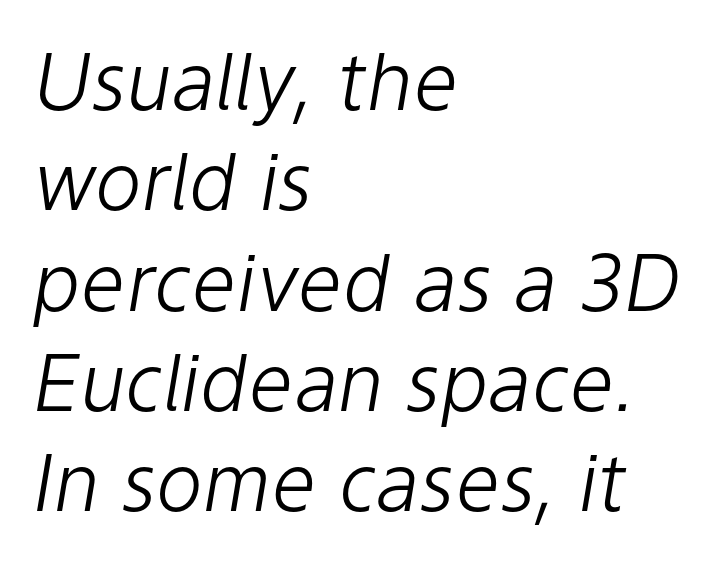
{"italic": "yes", "lean": "right", "slant_degrees": 9, "bold": "no", "weight": "light", "width": "normal", "stroke_contrast": "low", "x_height": "medium", "monospaced": "no", "underline": "no", "align": "left", "line_spacing": "normal", "line_spacing_ratio": 1.27, "letter_spacing": "normal", "letter_spacing_em": 0.0, "glyph_px": 79}
